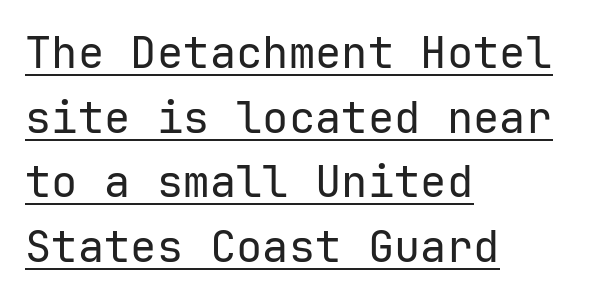
Q: Is the text bold? A: No.
Q: Is the text italic (slanted)? A: No, it is upright.
Q: Is the typeface a serif or a sans-serif typeface? A: Sans-serif.
Q: Is the text underlined? A: Yes.
Q: How is the paragraph aligned? A: Left-aligned.
Q: Is the spacing between letters normal or unusually wide? A: Normal.
Q: Is the spacing between lines tight, normal or loose? A: Normal.
Q: Width (condensed, normal, or wide)? A: Normal.
Q: Stroke contrast? A: Low.
Q: x-height? A: Medium.
